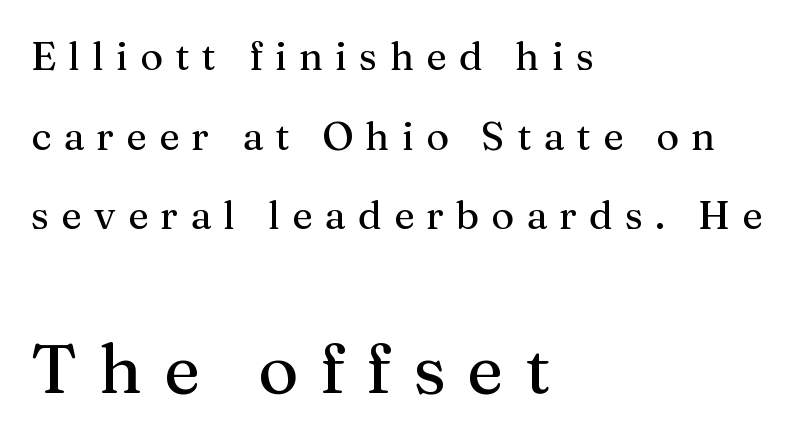
Q: Is the text italic (slanted)? A: No, it is upright.
Q: Is the typeface a serif or a sans-serif typeface? A: Serif.
Q: Is the text underlined? A: No.
Q: How is the paragraph aligned? A: Left-aligned.
Q: Is the spacing between letters normal or unusually wide? A: Unusually wide.
Q: Is the spacing between lines tight, normal or loose? A: Loose.
Q: Which block of text is set in a larger size, the first (top) or the second (bottom)? A: The second (bottom) one.
Q: Width (condensed, normal, or wide)? A: Normal.
Q: Stroke contrast? A: Medium.
Q: x-height? A: Medium.
Q: Monospaced? A: No.
